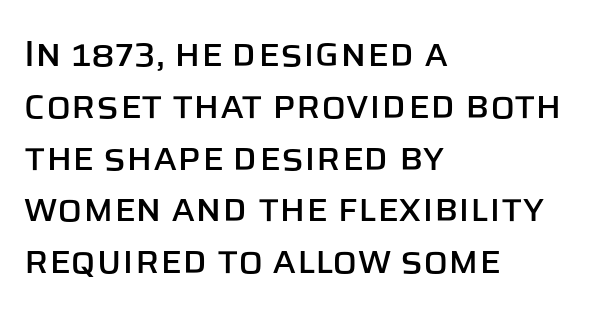
Any mark beneath the type? The region is blank. Line spacing here is normal. Inter-character spacing is left at the font's built-in metrics. In terms of letterform style, serifs are entirely absent. The rag falls on the right side of this text block.
